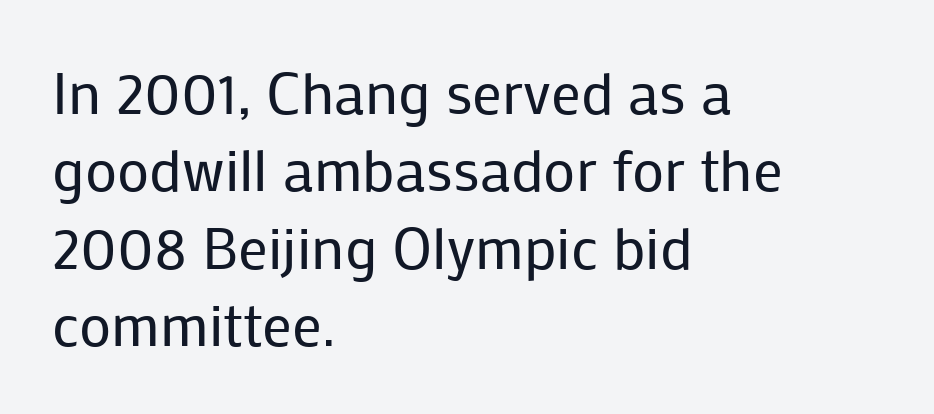
Q: Is the text bold? A: No.
Q: Is the text italic (slanted)? A: No, it is upright.
Q: Is the typeface a serif or a sans-serif typeface? A: Sans-serif.
Q: Is the text underlined? A: No.
Q: How is the paragraph aligned? A: Left-aligned.
Q: Is the spacing between letters normal or unusually wide? A: Normal.
Q: Is the spacing between lines tight, normal or loose? A: Normal.
Q: Width (condensed, normal, or wide)? A: Normal.
Q: Stroke contrast? A: Low.
Q: x-height? A: Medium.
Q: Monospaced? A: No.
